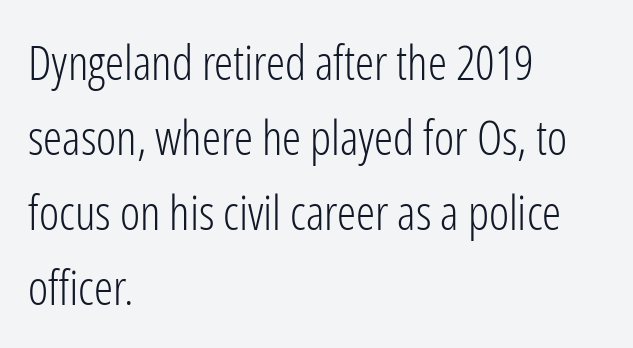
The image shows 48 px light, condensed sans-serif type, upright; set left-aligned, normal line spacing (1.56x), normal letter spacing, not underlined; low stroke contrast and a medium x-height.
